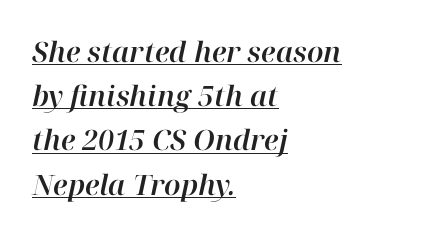
Q: Is the text italic (slanted)? A: Yes, it leans right by about 12 degrees.
Q: Is the text underlined? A: Yes.
Q: How is the paragraph aligned? A: Left-aligned.
Q: Is the spacing between letters normal or unusually wide? A: Normal.
Q: Is the spacing between lines tight, normal or loose? A: Normal.
Q: Width (condensed, normal, or wide)? A: Normal.
Q: Stroke contrast? A: High.
Q: x-height? A: Medium.
Q: Monospaced? A: No.
